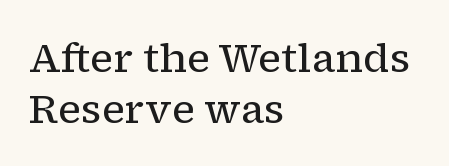
Stem width sits at or under what a default text font uses. The font's upright variant was chosen for this text. The rendering keeps characters at their native spacing. These lines are rendered in a variable-pitch font. Descenders are the only things crossing below the line.
